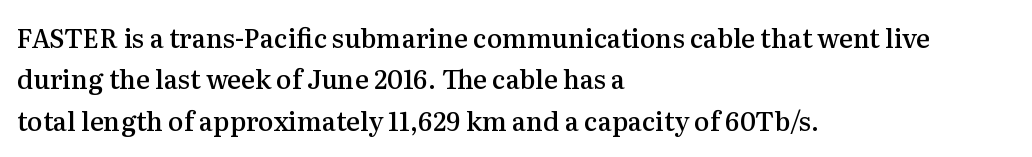
{"italic": "no", "bold": "semi", "underline": "no", "align": "left", "line_spacing": "normal", "line_spacing_ratio": 1.59, "letter_spacing": "normal", "letter_spacing_em": 0.0, "glyph_px": 26}
